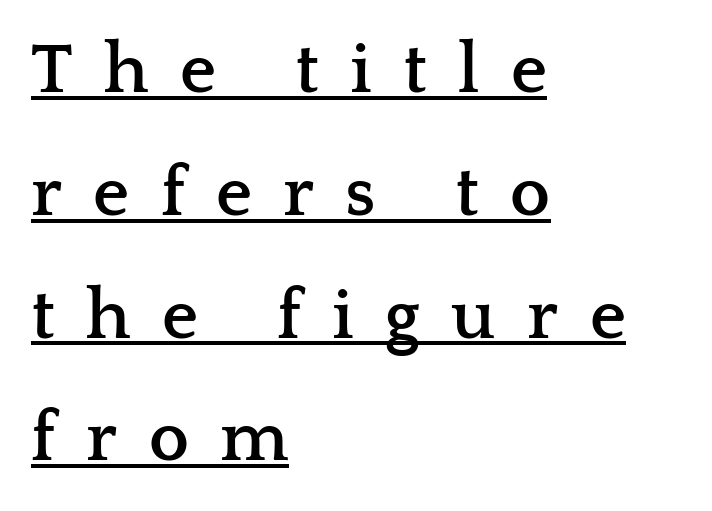
The image shows 71 px semibold, wide serif type, upright; set left-aligned, line spacing 1.73x, unusually wide letter spacing (+0.44 em), underlined; low stroke contrast and a medium x-height.
